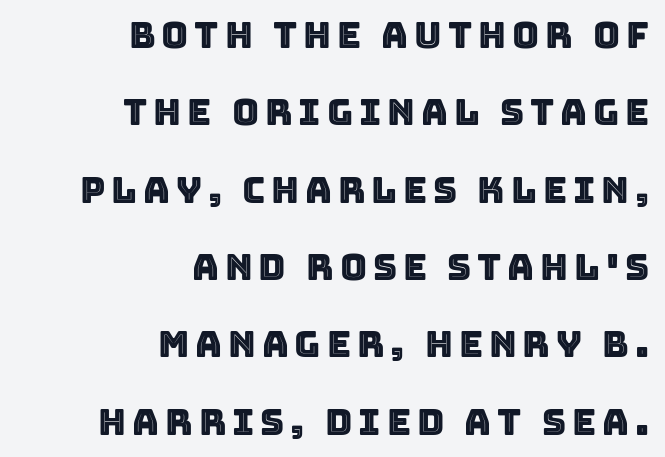
The letters stand upright; this is a roman face. Looks like regular typesetting: each glyph gets only the width it needs. Line spacing here is loose. The space beneath each line is pristine and unruled.
